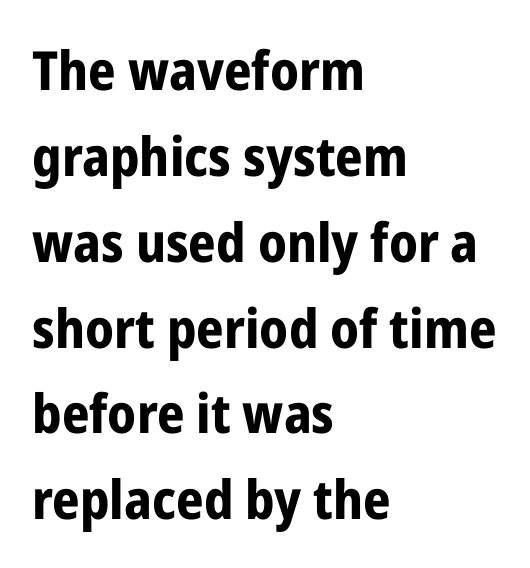
{"serif": "no", "italic": "no", "bold": "yes", "weight": "bold", "width": "condensed", "stroke_contrast": "low", "x_height": "medium", "monospaced": "no", "underline": "no", "align": "left", "line_spacing": "normal", "line_spacing_ratio": 1.59, "letter_spacing": "normal", "letter_spacing_em": 0.0, "glyph_px": 54}
